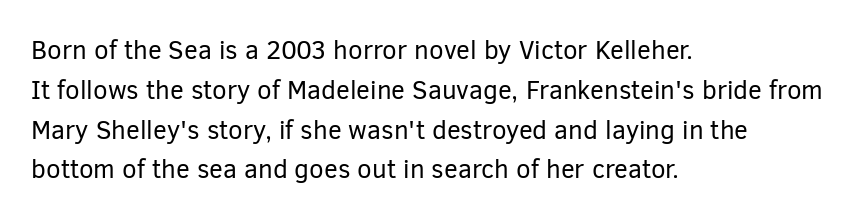
{"italic": "no", "bold": "no", "underline": "no", "align": "left", "line_spacing": "normal", "line_spacing_ratio": 1.53, "letter_spacing": "normal", "letter_spacing_em": 0.0, "glyph_px": 26}
